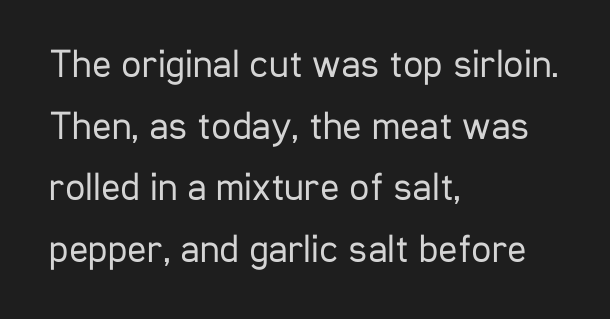
The passage shown is not underscored anywhere. The typesetting does not lean heavy: it is not bold. Ordinary non-slanted type is in use. The letters advance in unequal steps, a hallmark of proportional type.
